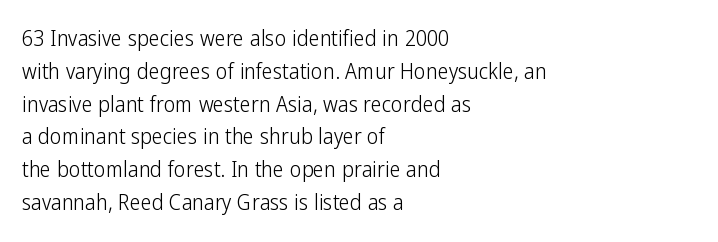
Descender tails drop into unmarked territory. Vertically, the passage feels balanced, rows spaced as you'd expect. The typesetter chose a ragged-right arrangement here. The typography opts for an upright posture over an oblique one. The rendering keeps characters at their native spacing. Stroke mass is kept to a normal reading level or below.
